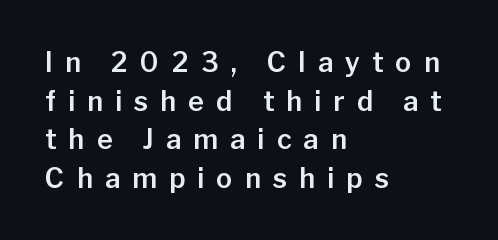
Line starts are locked; line ends wander. Compared with typical body copy, the letter spacing here is much looser. Interline gaps are of average width in this sample. Any mark beneath the type? The region is blank. The axis of the letterforms is exactly vertical.
